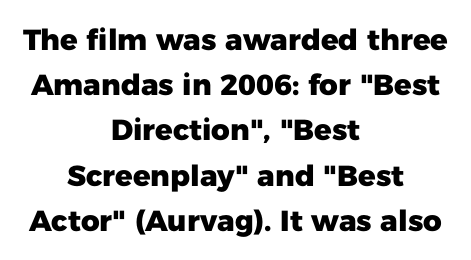
Evenly set lines give the paragraph a standard silhouette. Does extra space separate the letters? No, they use regular spacing. Honestly, there is no underline to notice here at all. A student would call this center alignment; a typographer would say set centered.
